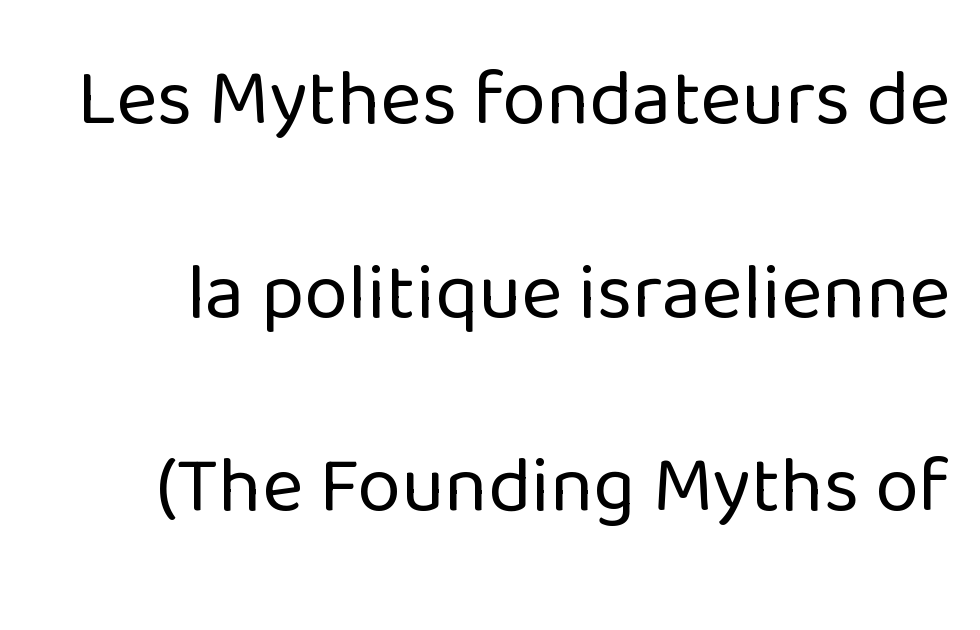
These glyphs show unthickened strokes, regular width or finer. What stands out about the letter spacing? Nothing — it is the standard amount. Spacing verdict: proportional, widths tailored to each character. Classification — sans serif.
